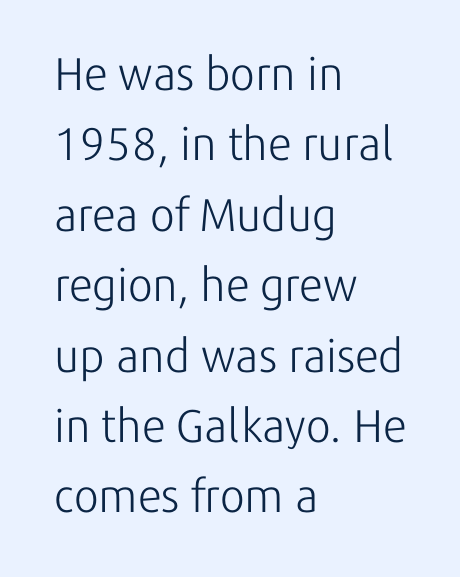
{"serif": "no", "italic": "no", "bold": "no", "weight": "light", "width": "normal", "stroke_contrast": "low", "x_height": "medium", "monospaced": "no", "underline": "no", "align": "left", "line_spacing": "normal", "line_spacing_ratio": 1.53, "letter_spacing": "normal", "letter_spacing_em": 0.0, "glyph_px": 46}
